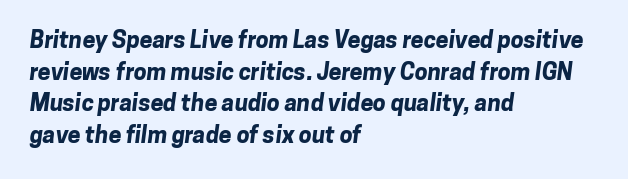
{"bold": "yes", "underline": "no", "align": "left", "line_spacing": "normal", "line_spacing_ratio": 1.37, "letter_spacing": "normal", "letter_spacing_em": 0.0, "glyph_px": 23}
